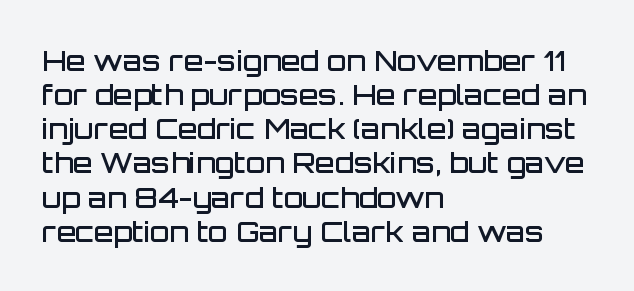
Q: Is the text bold? A: Semi-bold.
Q: Is the text italic (slanted)? A: No, it is upright.
Q: Is the typeface a serif or a sans-serif typeface? A: Sans-serif.
Q: Is the text underlined? A: No.
Q: How is the paragraph aligned? A: Left-aligned.
Q: Is the spacing between letters normal or unusually wide? A: Normal.
Q: Width (condensed, normal, or wide)? A: Normal.
Q: Stroke contrast? A: Low.
Q: x-height? A: Large.
Q: Monospaced? A: No.
